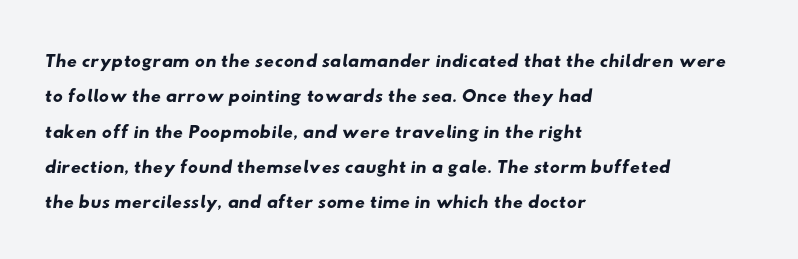
Q: Is the typeface a serif or a sans-serif typeface? A: Sans-serif.
Q: Is the text underlined? A: No.
Q: How is the paragraph aligned? A: Left-aligned.
Q: Is the spacing between letters normal or unusually wide? A: Normal.
Q: Is the spacing between lines tight, normal or loose? A: Normal.
Q: Width (condensed, normal, or wide)? A: Wide.
Q: Stroke contrast? A: Low.
Q: x-height? A: Small.
Q: Monospaced? A: No.
